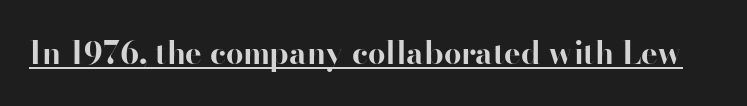
The image shows 31 px bold serif type, upright; set normal letter spacing, underlined; high stroke contrast and a small x-height.
